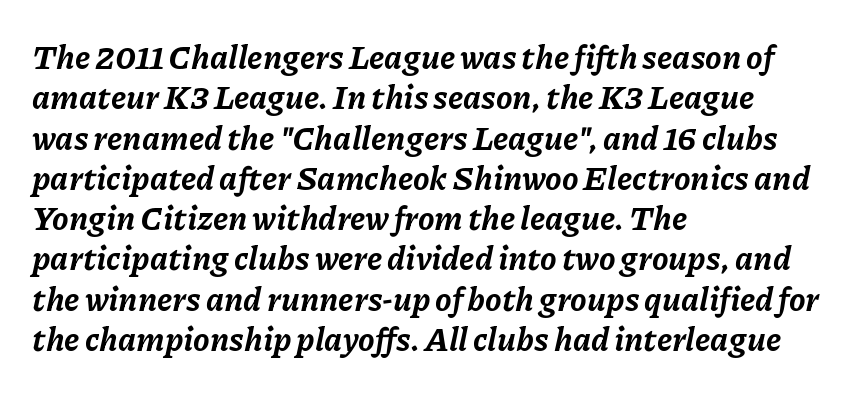
Q: Is the text bold? A: Yes.
Q: Is the text italic (slanted)? A: Yes, it leans right by about 11 degrees.
Q: Is the text underlined? A: No.
Q: How is the paragraph aligned? A: Left-aligned.
Q: Is the spacing between letters normal or unusually wide? A: Normal.
Q: Width (condensed, normal, or wide)? A: Normal.
Q: Stroke contrast? A: Low.
Q: x-height? A: Medium.
Q: Monospaced? A: No.
